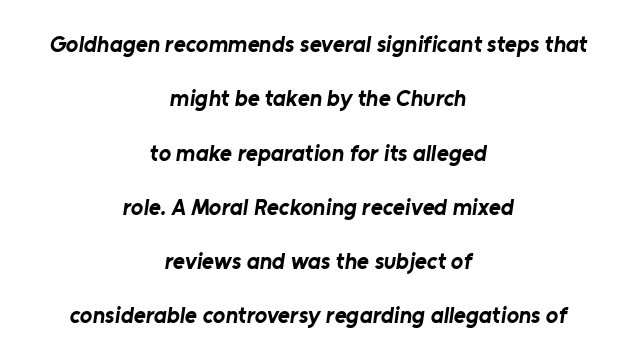
The image shows 23 px bold type; set centered, loose line spacing (2.36x), normal letter spacing, not underlined.
